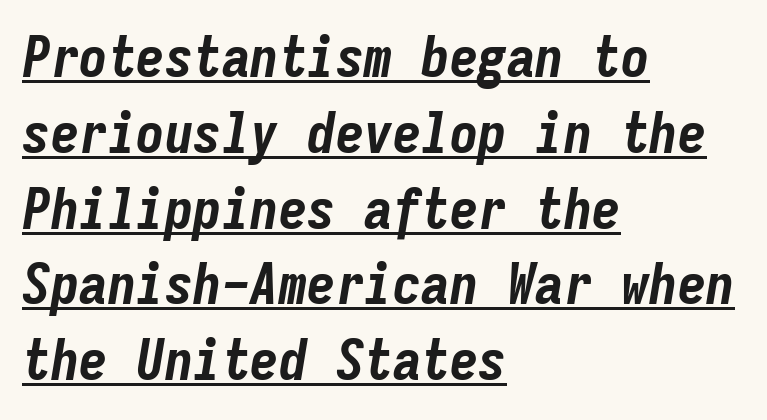
Q: Is the text bold? A: Yes.
Q: Is the text italic (slanted)? A: Yes, it leans right by about 9 degrees.
Q: Is the text underlined? A: Yes.
Q: How is the paragraph aligned? A: Left-aligned.
Q: Is the spacing between letters normal or unusually wide? A: Normal.
Q: Is the spacing between lines tight, normal or loose? A: Normal.
Q: Width (condensed, normal, or wide)? A: Condensed.
Q: Stroke contrast? A: Low.
Q: x-height? A: Medium.
Q: Monospaced? A: Yes.
